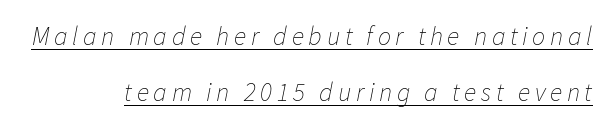
{"italic": "yes", "lean": "right", "slant_degrees": 11, "bold": "no", "underline": "yes", "align": "right", "line_spacing": "loose", "line_spacing_ratio": 2.17, "glyph_px": 26}
